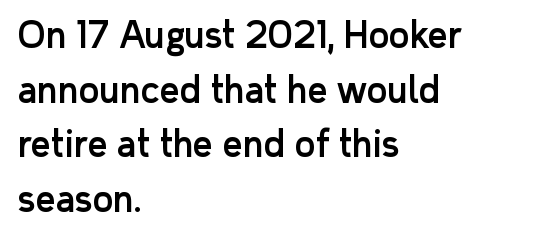
The typesetter chose a ragged-right arrangement here. Unmarked baselines from the first word to the last. Characters follow at the spacing the type designer built in. Characters remain perfectly vertical along every line. Looks like regular typesetting: each glyph gets only the width it needs.
